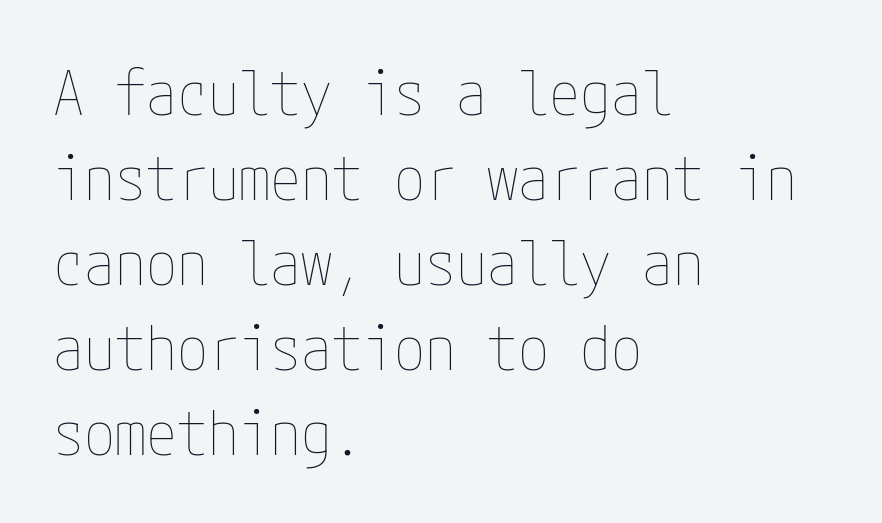
Q: Is the text bold? A: No.
Q: Is the text italic (slanted)? A: No, it is upright.
Q: Is the text underlined? A: No.
Q: How is the paragraph aligned? A: Left-aligned.
Q: Is the spacing between letters normal or unusually wide? A: Normal.
Q: Is the spacing between lines tight, normal or loose? A: Normal.
Q: Width (condensed, normal, or wide)? A: Condensed.
Q: Stroke contrast? A: Low.
Q: x-height? A: Medium.
